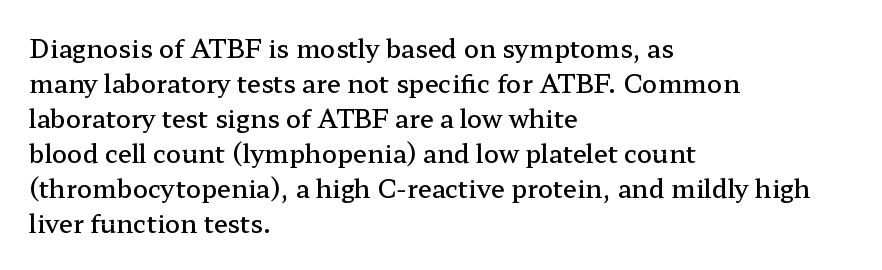
{"italic": "no", "bold": "semi", "underline": "no", "align": "left", "line_spacing": "normal", "line_spacing_ratio": 1.4, "letter_spacing": "normal", "letter_spacing_em": 0.0, "glyph_px": 25}
